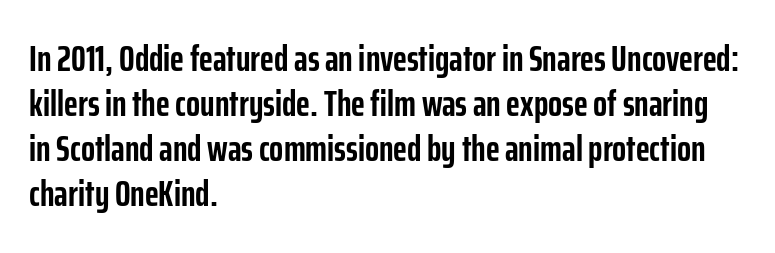
The image shows 37 px semibold, condensed sans-serif type, upright; set left-aligned, line spacing 1.22x, normal letter spacing, not underlined; low stroke contrast and a medium x-height.
